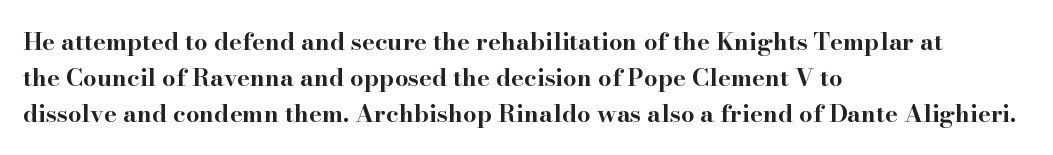
These lines are set flush left with a ragged right edge. Upright lettering throughout. Compared with typical body copy, the letter spacing here is the same. The line-height multiplier appears to be the usual default.
